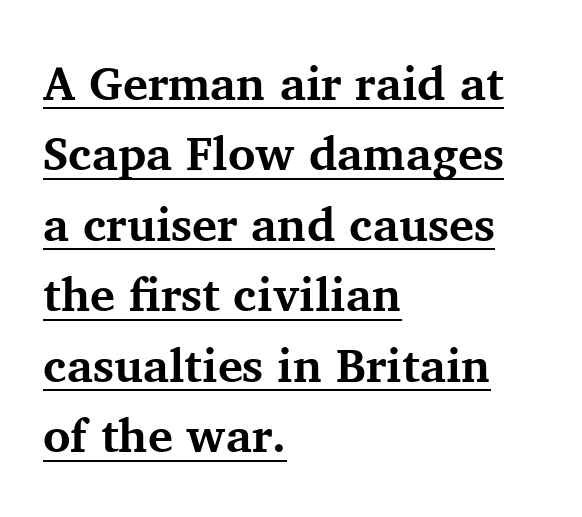
Q: Is the text bold? A: Yes.
Q: Is the text italic (slanted)? A: No, it is upright.
Q: Is the typeface a serif or a sans-serif typeface? A: Serif.
Q: Is the text underlined? A: Yes.
Q: How is the paragraph aligned? A: Left-aligned.
Q: Is the spacing between letters normal or unusually wide? A: Normal.
Q: Is the spacing between lines tight, normal or loose? A: Normal.
Q: Width (condensed, normal, or wide)? A: Normal.
Q: Stroke contrast? A: Medium.
Q: x-height? A: Medium.
Q: Monospaced? A: No.
